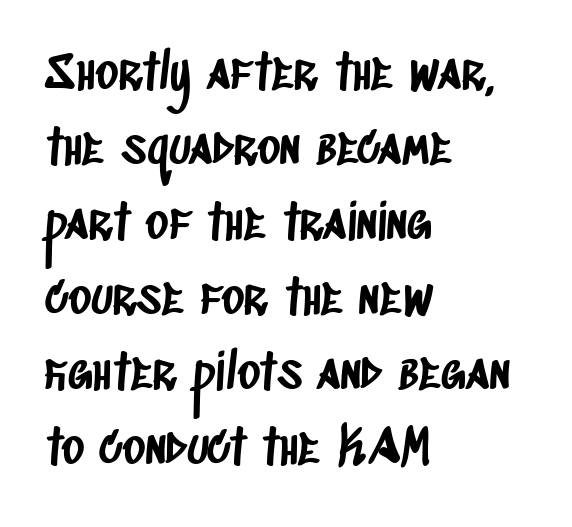
The image shows 49 px condensed sans-serif type; set left-aligned, normal line spacing (1.53x), normal letter spacing, not underlined; low stroke contrast and a large x-height.
